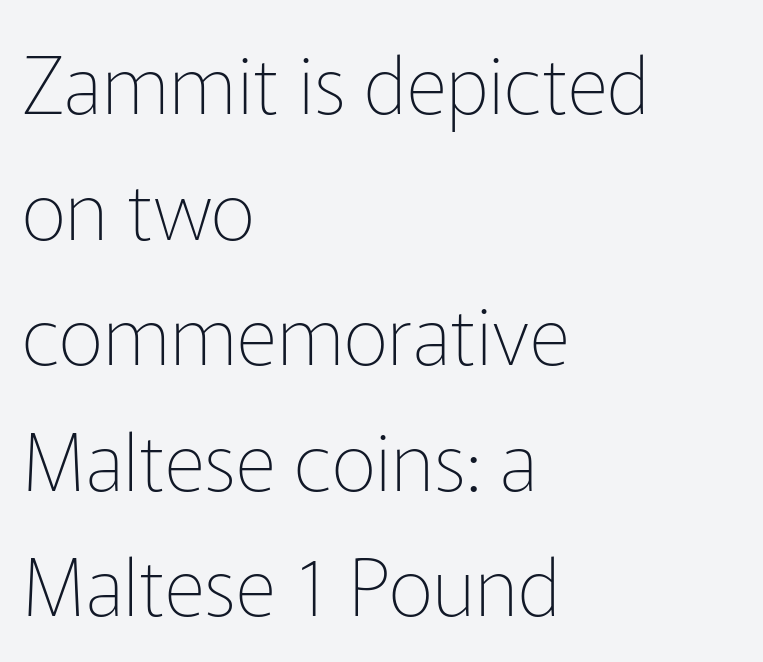
Q: Is the text bold? A: No.
Q: Is the text italic (slanted)? A: No, it is upright.
Q: Is the typeface a serif or a sans-serif typeface? A: Sans-serif.
Q: Is the text underlined? A: No.
Q: How is the paragraph aligned? A: Left-aligned.
Q: Is the spacing between letters normal or unusually wide? A: Normal.
Q: Is the spacing between lines tight, normal or loose? A: Normal.
Q: Width (condensed, normal, or wide)? A: Normal.
Q: Stroke contrast? A: Low.
Q: x-height? A: Medium.
Q: Monospaced? A: No.
